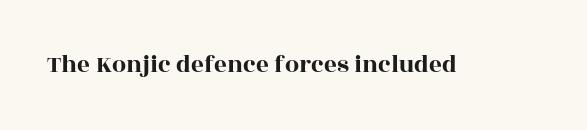
Q: Is the text italic (slanted)? A: No, it is upright.
Q: Is the text underlined? A: No.
Q: Is the spacing between letters normal or unusually wide? A: Normal.
